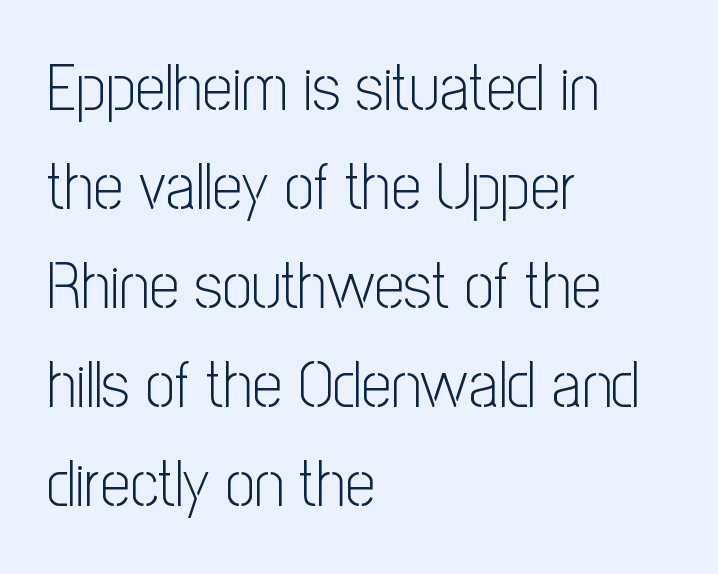
The image shows 66 px light, condensed sans-serif type, upright; set left-aligned, normal line spacing (1.5x), normal letter spacing, not underlined; low stroke contrast and a medium x-height.
